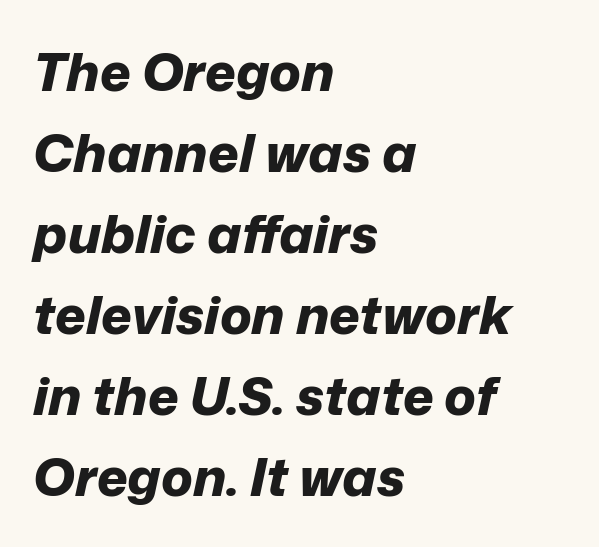
Q: Is the text bold? A: Yes.
Q: Is the text italic (slanted)? A: Yes, it leans right by about 12 degrees.
Q: Is the text underlined? A: No.
Q: How is the paragraph aligned? A: Left-aligned.
Q: Is the spacing between letters normal or unusually wide? A: Normal.
Q: Is the spacing between lines tight, normal or loose? A: Normal.
Q: Width (condensed, normal, or wide)? A: Normal.
Q: Stroke contrast? A: Low.
Q: x-height? A: Medium.
Q: Monospaced? A: No.
